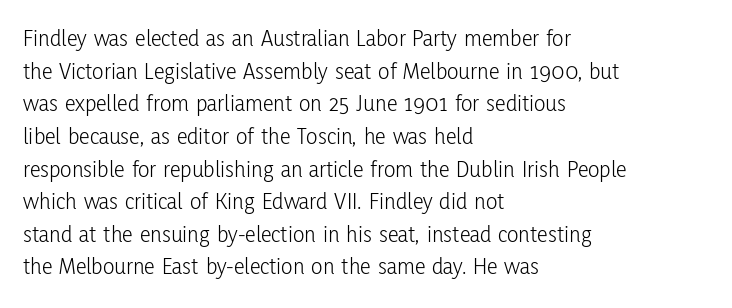
Q: Is the text bold? A: No.
Q: Is the text italic (slanted)? A: No, it is upright.
Q: Is the text underlined? A: No.
Q: How is the paragraph aligned? A: Left-aligned.
Q: Is the spacing between letters normal or unusually wide? A: Normal.
Q: Is the spacing between lines tight, normal or loose? A: Normal.
